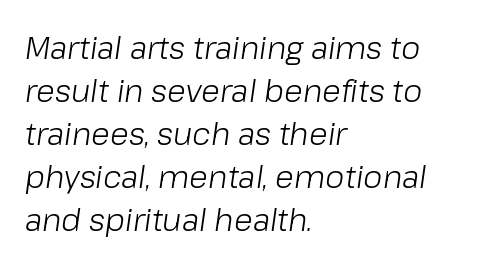
Q: Is the text bold? A: No.
Q: Is the text italic (slanted)? A: Yes, it leans right by about 8 degrees.
Q: Is the text underlined? A: No.
Q: How is the paragraph aligned? A: Left-aligned.
Q: Is the spacing between letters normal or unusually wide? A: Normal.
Q: Is the spacing between lines tight, normal or loose? A: Normal.
Q: Width (condensed, normal, or wide)? A: Normal.
Q: Stroke contrast? A: Low.
Q: x-height? A: Medium.
Q: Monospaced? A: No.
